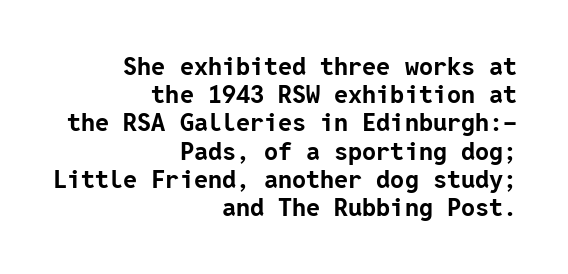
{"italic": "no", "bold": "yes", "underline": "no", "align": "right", "line_spacing": "tight", "line_spacing_ratio": 1.13, "letter_spacing": "normal", "letter_spacing_em": 0.0, "glyph_px": 25}
